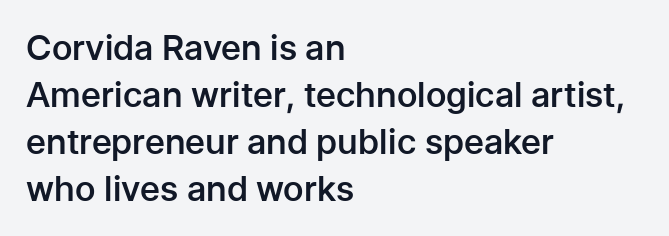
Q: Is the text bold? A: Semi-bold.
Q: Is the text italic (slanted)? A: No, it is upright.
Q: Is the typeface a serif or a sans-serif typeface? A: Sans-serif.
Q: Is the text underlined? A: No.
Q: How is the paragraph aligned? A: Left-aligned.
Q: Is the spacing between letters normal or unusually wide? A: Normal.
Q: Is the spacing between lines tight, normal or loose? A: Normal.
Q: Width (condensed, normal, or wide)? A: Normal.
Q: Stroke contrast? A: Low.
Q: x-height? A: Medium.
Q: Monospaced? A: No.
